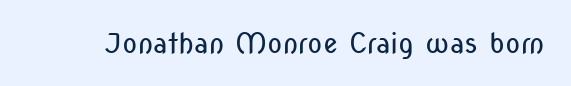
The image shows 28 px regular-weight, condensed sans-serif type, upright; set normal letter spacing, not underlined; low stroke contrast and a medium x-height.
